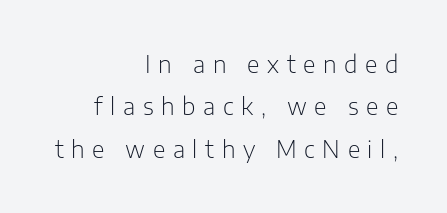
These lines are set flush right with a ragged left edge. Every character sits straight up, as roman type does. These lines have a slow, spaced-out rhythm from letter to letter. The passage shown is not bold in any degree.
